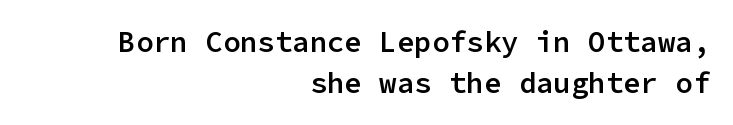
{"serif": "no", "italic": "no", "bold": "semi", "weight": "semibold", "width": "normal", "stroke_contrast": "low", "x_height": "medium", "monospaced": "yes", "underline": "no", "align": "right", "line_spacing": "normal", "line_spacing_ratio": 1.42, "letter_spacing": "normal", "letter_spacing_em": 0.0, "glyph_px": 29}
